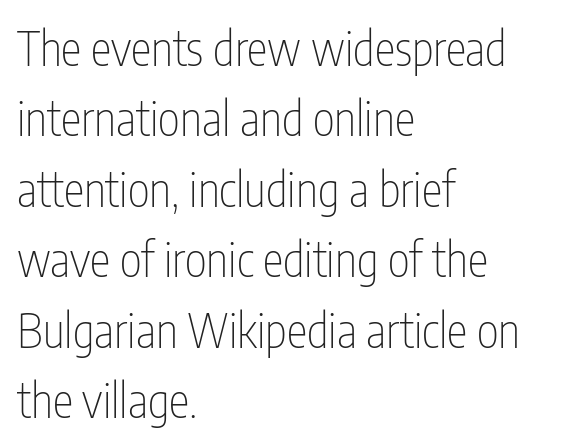
Stems here are at most as thick as an everyday book face. In terms of letterspacing, this is plain default setting. Examine the stroke ends and you'll find no serifs. Unmarked baselines from the first word to the last. Designer's note — italics off, roman on.
